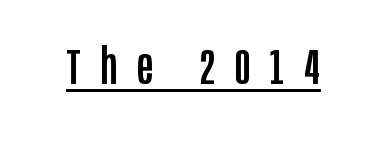
{"serif": "no", "italic": "no", "width": "condensed", "stroke_contrast": "low", "x_height": "large", "monospaced": "no", "underline": "yes", "letter_spacing": "wide", "letter_spacing_em": 0.41, "glyph_px": 49}
